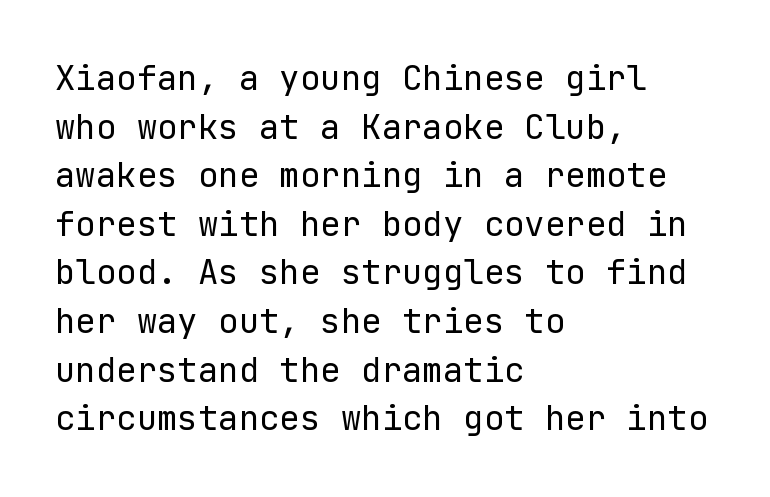
Q: Is the text bold? A: No.
Q: Is the text italic (slanted)? A: No, it is upright.
Q: Is the typeface a serif or a sans-serif typeface? A: Sans-serif.
Q: Is the text underlined? A: No.
Q: How is the paragraph aligned? A: Left-aligned.
Q: Is the spacing between letters normal or unusually wide? A: Normal.
Q: Is the spacing between lines tight, normal or loose? A: Normal.
Q: Width (condensed, normal, or wide)? A: Normal.
Q: Stroke contrast? A: Low.
Q: x-height? A: Medium.
